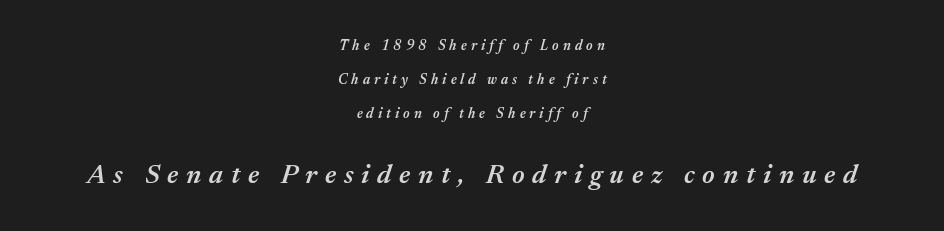
Q: Is the text bold? A: Semi-bold.
Q: Is the text italic (slanted)? A: Yes, it leans right by about 17 degrees.
Q: Is the text underlined? A: No.
Q: How is the paragraph aligned? A: Centered.
Q: Is the spacing between letters normal or unusually wide? A: Unusually wide.
Q: Is the spacing between lines tight, normal or loose? A: Loose.
Q: Which block of text is set in a larger size, the first (top) or the second (bottom)? A: The second (bottom) one.
